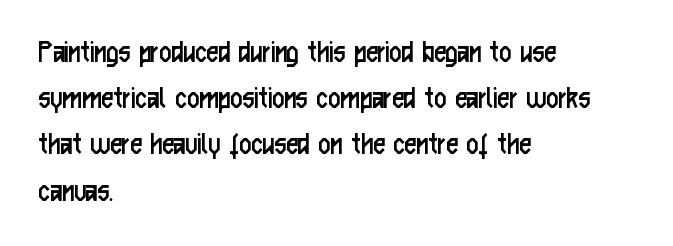
Q: Is the text bold? A: No.
Q: Is the text italic (slanted)? A: No, it is upright.
Q: Is the typeface a serif or a sans-serif typeface? A: Sans-serif.
Q: Is the text underlined? A: No.
Q: How is the paragraph aligned? A: Left-aligned.
Q: Is the spacing between letters normal or unusually wide? A: Normal.
Q: Is the spacing between lines tight, normal or loose? A: Normal.
Q: Width (condensed, normal, or wide)? A: Condensed.
Q: Stroke contrast? A: Low.
Q: x-height? A: Medium.
Q: Monospaced? A: No.
